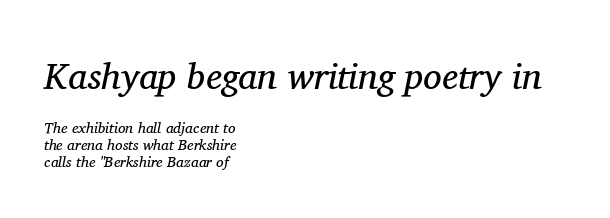
Q: Is the text bold? A: No.
Q: Is the text italic (slanted)? A: Yes, it leans right by about 11 degrees.
Q: Is the typeface a serif or a sans-serif typeface? A: Serif.
Q: Is the text underlined? A: No.
Q: How is the paragraph aligned? A: Left-aligned.
Q: Is the spacing between letters normal or unusually wide? A: Normal.
Q: Is the spacing between lines tight, normal or loose? A: Tight.
Q: Which block of text is set in a larger size, the first (top) or the second (bottom)? A: The first (top) one.
Q: Width (condensed, normal, or wide)? A: Normal.
Q: Stroke contrast? A: Medium.
Q: x-height? A: Medium.
Q: Monospaced? A: No.
